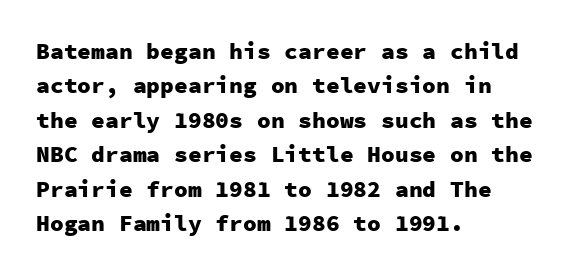
The image shows 23 px bold type, upright; set left-aligned, normal line spacing (1.5x), normal letter spacing, not underlined.
